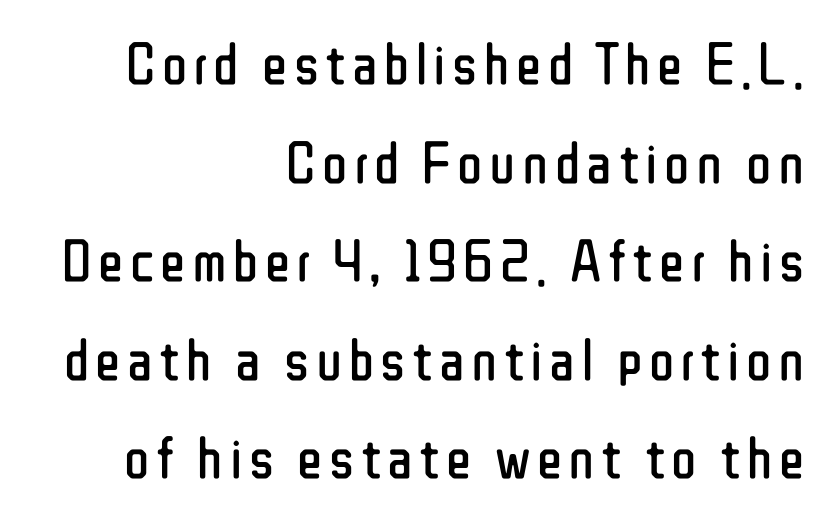
Q: Is the text bold? A: No.
Q: Is the text italic (slanted)? A: No, it is upright.
Q: Is the typeface a serif or a sans-serif typeface? A: Sans-serif.
Q: Is the text underlined? A: No.
Q: How is the paragraph aligned? A: Right-aligned.
Q: Is the spacing between lines tight, normal or loose? A: Normal.
Q: Width (condensed, normal, or wide)? A: Condensed.
Q: Stroke contrast? A: Low.
Q: x-height? A: Medium.
Q: Monospaced? A: No.
